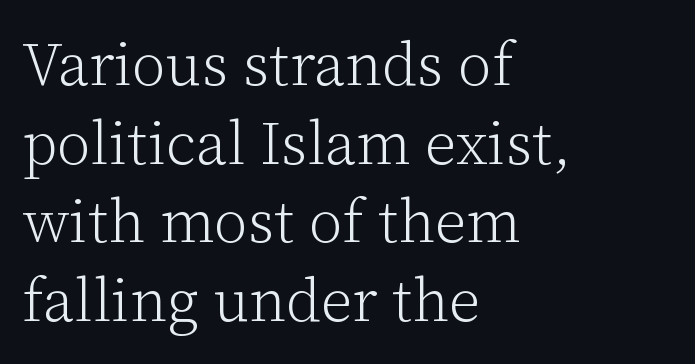
The gap between lines stays unmarked. Rendered with straight, roman letterforms. This is not heavy type; no bold has been used. This sample is left-justified, so line endings fall wherever the words run out. Character widths vary here, with narrow letters taking less room than wide ones. You can tell from the footed stems that serif type was used.
